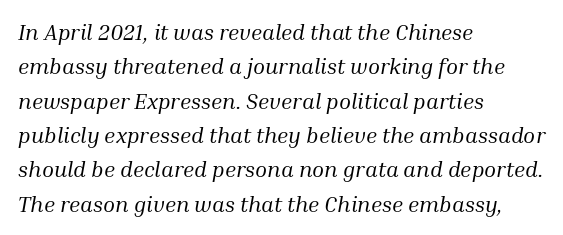
{"italic": "yes", "lean": "right", "slant_degrees": 10, "bold": "no", "underline": "no", "align": "left", "line_spacing": "normal", "line_spacing_ratio": 1.56, "letter_spacing": "normal", "letter_spacing_em": 0.0, "glyph_px": 22}
